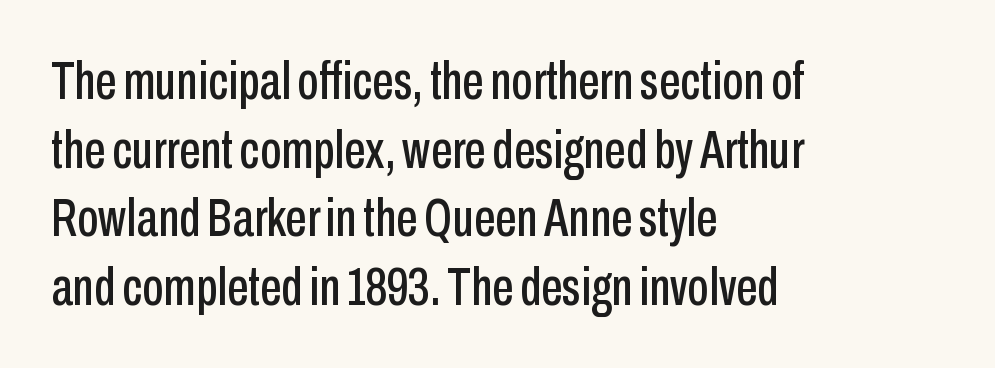
The image shows 54 px condensed sans-serif type, upright; set left-aligned, normal line spacing (1.27x), normal letter spacing, not underlined; low stroke contrast and a medium x-height.
